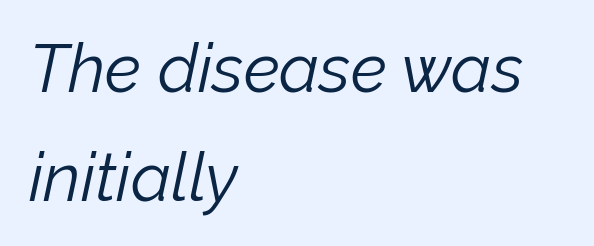
{"italic": "yes", "lean": "right", "slant_degrees": 12, "bold": "no", "weight": "light", "width": "normal", "stroke_contrast": "low", "x_height": "medium", "monospaced": "no", "underline": "no", "align": "left", "line_spacing": "normal", "line_spacing_ratio": 1.62, "letter_spacing": "normal", "letter_spacing_em": 0.0, "glyph_px": 67}
